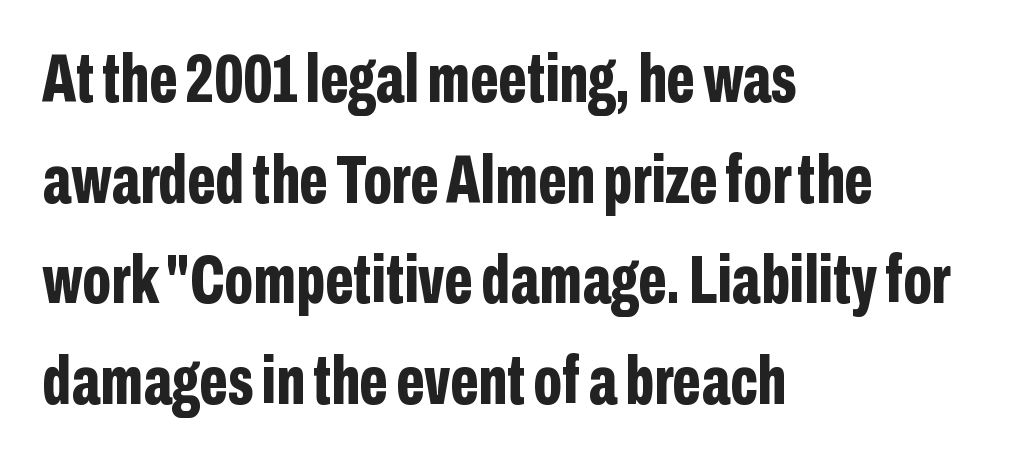
Here the glyphs are tracked normally, forming tight word shapes. Each line starts at the same left margin while the right side varies. Unlike a traditional serif, this face leaves its strokes unadorned. Any mark beneath the type? The region is blank. A typesetter would call this proportional, since set widths differ per character.
